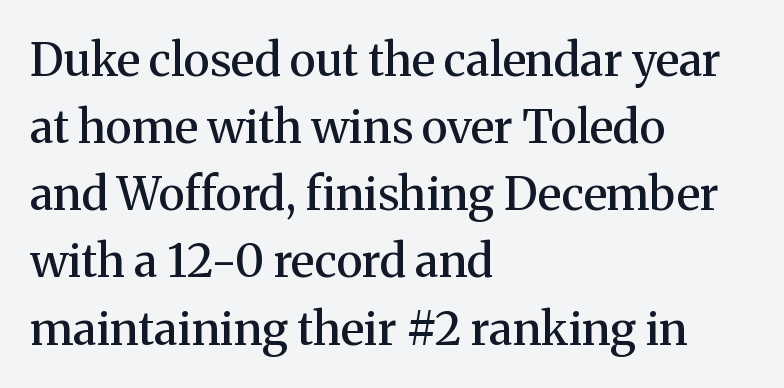
The image shows 46 px semibold serif type, upright; set left-aligned, normal line spacing (1.46x), normal letter spacing, not underlined; medium stroke contrast and a medium x-height.
